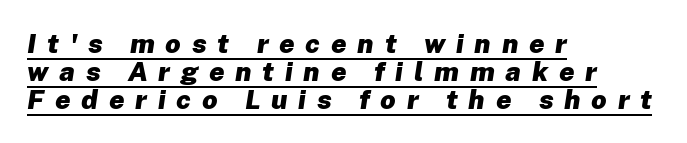
Q: Is the text bold? A: Yes.
Q: Is the text italic (slanted)? A: Yes, it leans right by about 8 degrees.
Q: Is the text underlined? A: Yes.
Q: How is the paragraph aligned? A: Left-aligned.
Q: Is the spacing between letters normal or unusually wide? A: Unusually wide.
Q: Is the spacing between lines tight, normal or loose? A: Tight.
